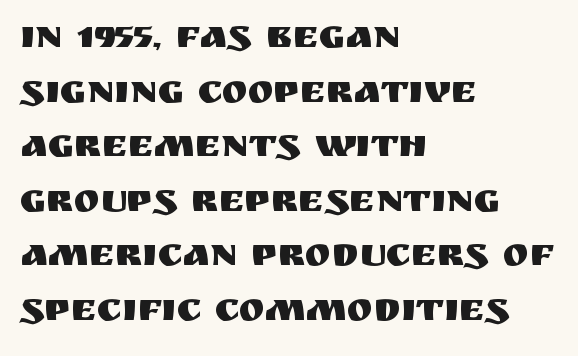
Q: Is the text italic (slanted)? A: No, it is upright.
Q: Is the typeface a serif or a sans-serif typeface? A: Sans-serif.
Q: Is the text underlined? A: No.
Q: How is the paragraph aligned? A: Left-aligned.
Q: Is the spacing between letters normal or unusually wide? A: Normal.
Q: Is the spacing between lines tight, normal or loose? A: Normal.
Q: Width (condensed, normal, or wide)? A: Normal.
Q: Stroke contrast? A: Medium.
Q: x-height? A: Large.
Q: Monospaced? A: No.
